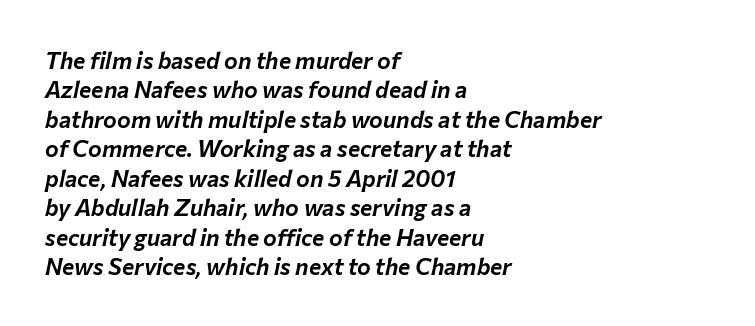
The image shows 23 px text type, italic (leaning right); set left-aligned, normal line spacing (1.28x), normal letter spacing, not underlined.
